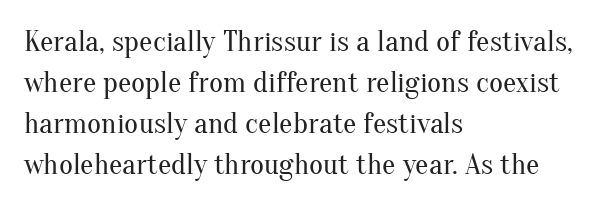
The image shows 30 px regular-weight serif type, upright; set left-aligned, normal line spacing (1.37x), normal letter spacing, not underlined; medium stroke contrast and a small x-height.
